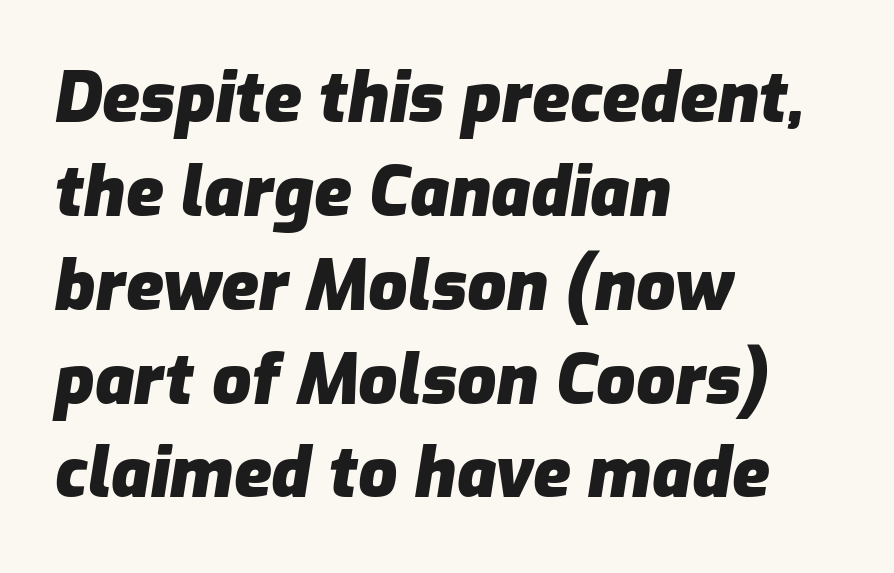
{"italic": "yes", "lean": "right", "slant_degrees": 9, "bold": "yes", "weight": "heavy", "width": "normal", "stroke_contrast": "low", "x_height": "medium", "monospaced": "no", "underline": "no", "align": "left", "line_spacing": "normal", "line_spacing_ratio": 1.36, "letter_spacing": "normal", "letter_spacing_em": 0.0, "glyph_px": 69}
